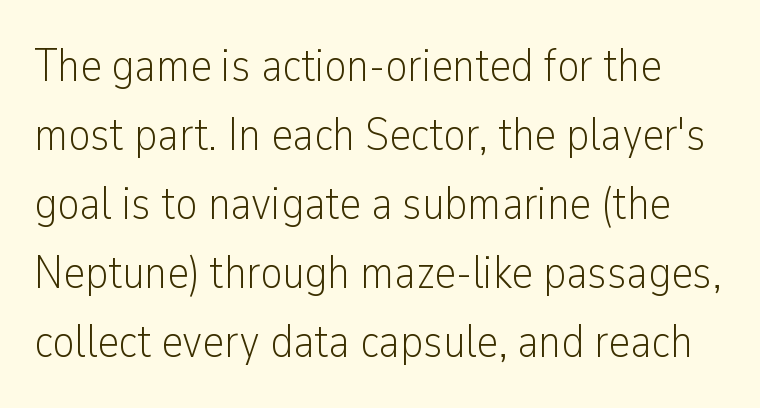
Default kerning and tracking; the words read as compact shapes. It's the straight-up-and-down kind of type. Heft: none added — not bold. Quick note: underline off.
